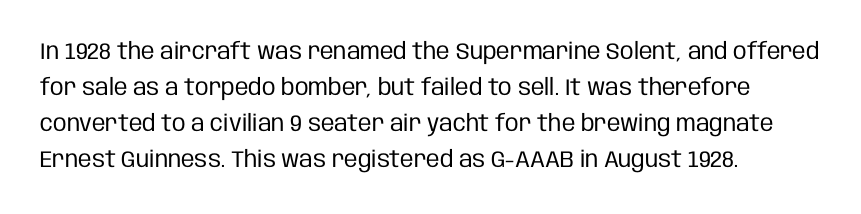
The image shows 23 px text type, upright; set left-aligned, normal line spacing (1.57x), normal letter spacing, not underlined.
